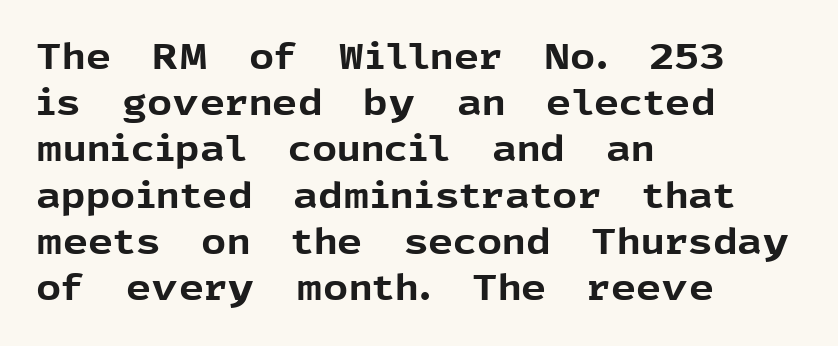
The image shows 35 px bold sans-serif type, upright; set left-aligned, normal line spacing (1.32x), normal letter spacing, not underlined; a medium x-height.
